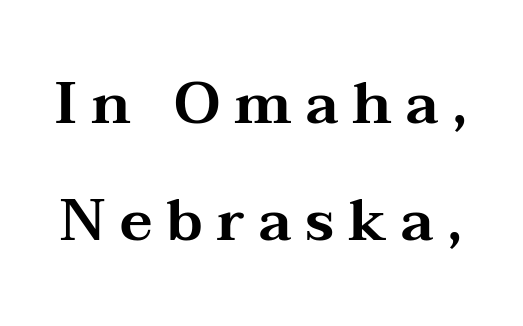
Has an underline been added? It has not. The rendering uses natural spacing where letterforms have individual widths. Compared with typical body copy, the letter spacing here is much looser. Compared with typical paragraphs, the rows here are farther apart. In terms of posture, this sample is upright.
